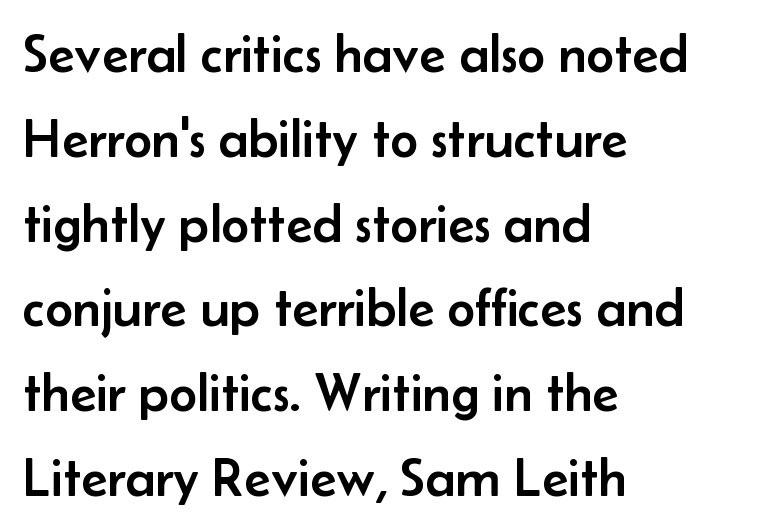
This rendering uses left alignment, leaving the right contour irregular. Looks like regular typesetting: each glyph gets only the width it needs. There is no visible air inserted between adjacent glyphs. Italic: no, the glyphs are upright roman.
